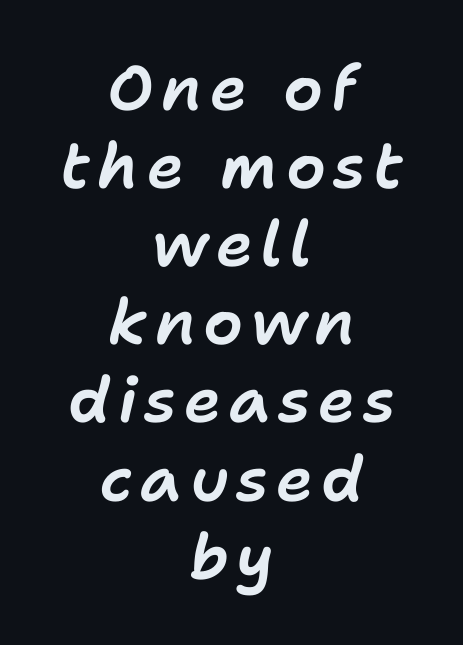
Honestly, there is no underline to notice here at all. Slant detected: the letters are inclined. Does the copy run flush right? No — it is centered line by line. Is this a fixed-width face? No — the glyphs have proportional, varying widths.
